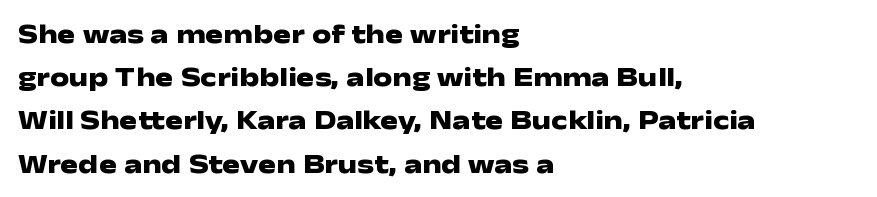
Layout note: lines flush left. Decoration check: the copy has no underline. Each new line begins a customary step beneath the previous one. The characters look thick and weighty, a clear bold. Do the letters lean? They stand straight.
